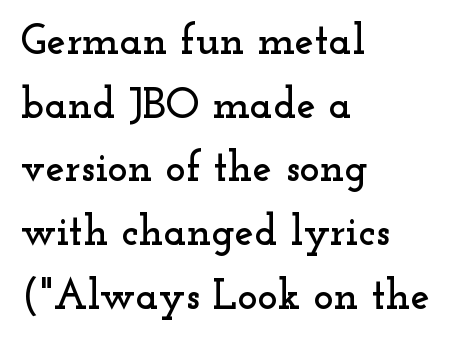
If you drew a ruler down the left edge, every line would touch it. Note the varied advance widths — an 'i' is clearly narrower than an 'm'. Between one letter and the next there's only the usual sliver of space. A roman cut, with each character standing at attention.
